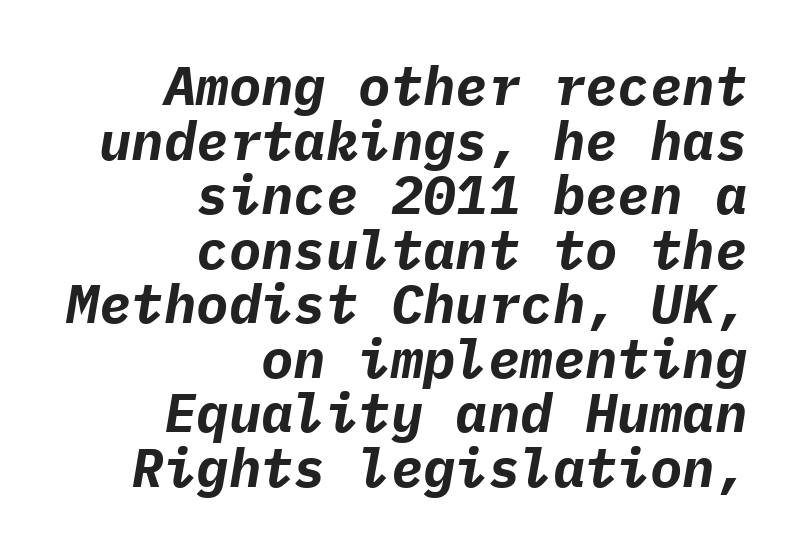
Q: Is the text bold? A: Yes.
Q: Is the text italic (slanted)? A: Yes, it leans right by about 9 degrees.
Q: Is the text underlined? A: No.
Q: How is the paragraph aligned? A: Right-aligned.
Q: Is the spacing between letters normal or unusually wide? A: Normal.
Q: Is the spacing between lines tight, normal or loose? A: Tight.
Q: Width (condensed, normal, or wide)? A: Normal.
Q: Stroke contrast? A: Low.
Q: x-height? A: Medium.
Q: Monospaced? A: Yes.
